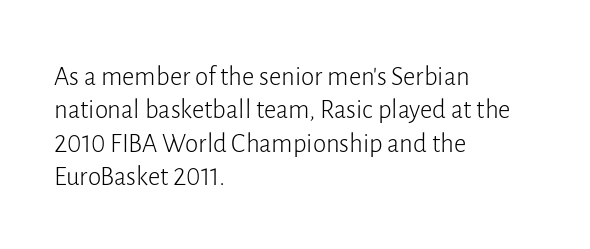
{"italic": "no", "bold": "no", "underline": "no", "align": "left", "line_spacing_ratio": 1.24, "letter_spacing": "normal", "letter_spacing_em": 0.0, "glyph_px": 27}
